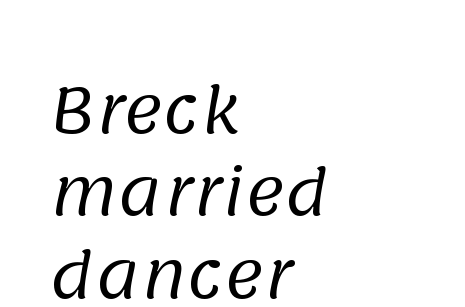
Any mark beneath the type? The region is blank. Leftover space on each line is placed entirely after the last word. A normal amount of white space separates one row of letters from the next. Stroke mass is kept to a normal reading level or below.
